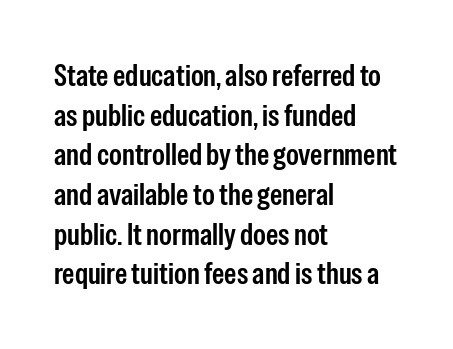
{"serif": "no", "italic": "no", "bold": "semi", "weight": "semibold", "width": "condensed", "stroke_contrast": "low", "x_height": "medium", "monospaced": "no", "underline": "no", "align": "left", "line_spacing": "normal", "line_spacing_ratio": 1.28, "letter_spacing": "normal", "letter_spacing_em": 0.0, "glyph_px": 31}
